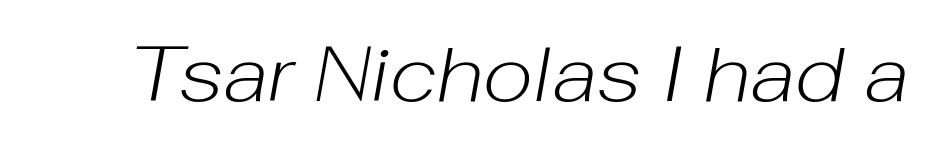
{"italic": "yes", "lean": "right", "slant_degrees": 10, "bold": "no", "weight": "light", "width": "normal", "stroke_contrast": "low", "x_height": "medium", "monospaced": "no", "underline": "no", "letter_spacing": "normal", "letter_spacing_em": 0.0, "glyph_px": 78}
